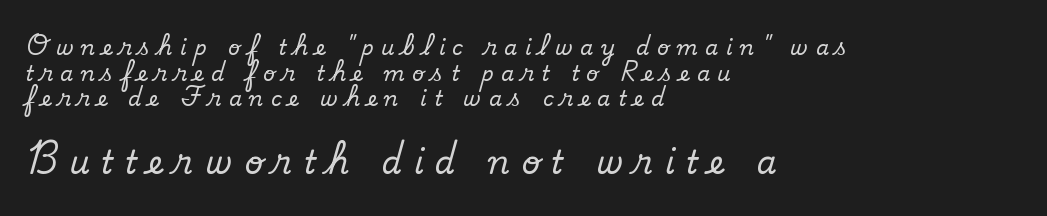
{"serif": "yes", "width": "normal", "stroke_contrast": "low", "x_height": "small", "monospaced": "no", "underline": "no", "align": "left", "line_spacing_ratio": 1.22, "letter_spacing": "wide", "letter_spacing_em": 0.36, "larger_block": "second", "size_ratio": 1.52, "glyph_px": 32}
